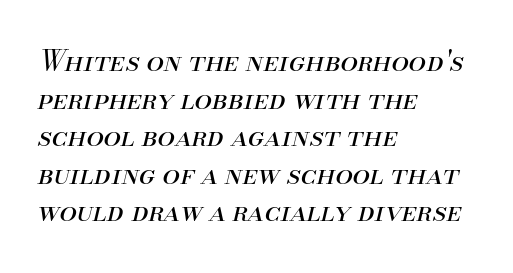
{"italic": "yes", "lean": "right", "slant_degrees": 13, "bold": "no", "weight": "regular", "width": "normal", "stroke_contrast": "medium", "x_height": "small", "monospaced": "no", "underline": "no", "align": "left", "line_spacing": "normal", "line_spacing_ratio": 1.34, "letter_spacing": "normal", "letter_spacing_em": 0.0, "glyph_px": 28}
